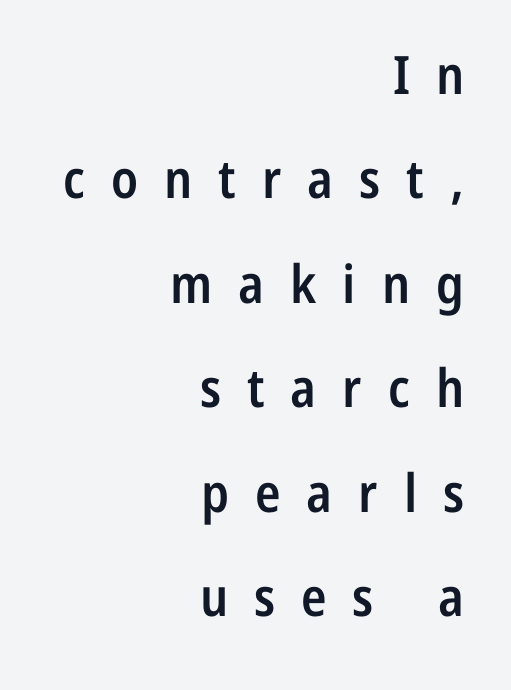
The image shows 53 px semibold, condensed sans-serif type, upright; set right-aligned, loose line spacing (1.97x), unusually wide letter spacing (+0.49 em), not underlined; low stroke contrast and a medium x-height.
